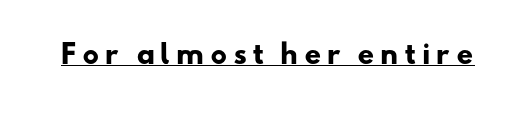
{"bold": "yes", "underline": "yes", "letter_spacing": "wide", "letter_spacing_em": 0.21, "glyph_px": 26}
